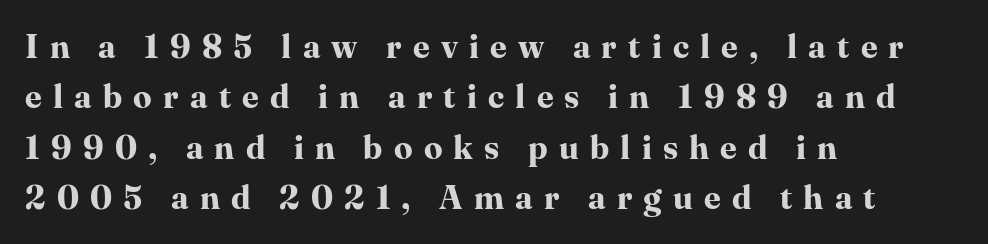
Q: Is the text bold? A: Yes.
Q: Is the text italic (slanted)? A: No, it is upright.
Q: Is the typeface a serif or a sans-serif typeface? A: Serif.
Q: Is the text underlined? A: No.
Q: How is the paragraph aligned? A: Left-aligned.
Q: Is the spacing between letters normal or unusually wide? A: Unusually wide.
Q: Is the spacing between lines tight, normal or loose? A: Normal.
Q: Width (condensed, normal, or wide)? A: Normal.
Q: Stroke contrast? A: High.
Q: x-height? A: Medium.
Q: Monospaced? A: No.
